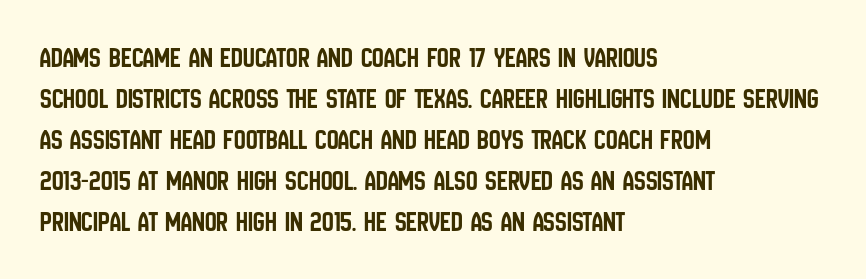
Q: Is the text italic (slanted)? A: No, it is upright.
Q: Is the typeface a serif or a sans-serif typeface? A: Sans-serif.
Q: Is the text underlined? A: No.
Q: How is the paragraph aligned? A: Left-aligned.
Q: Is the spacing between letters normal or unusually wide? A: Normal.
Q: Is the spacing between lines tight, normal or loose? A: Normal.
Q: Width (condensed, normal, or wide)? A: Condensed.
Q: Stroke contrast? A: Low.
Q: x-height? A: Large.
Q: Monospaced? A: No.
